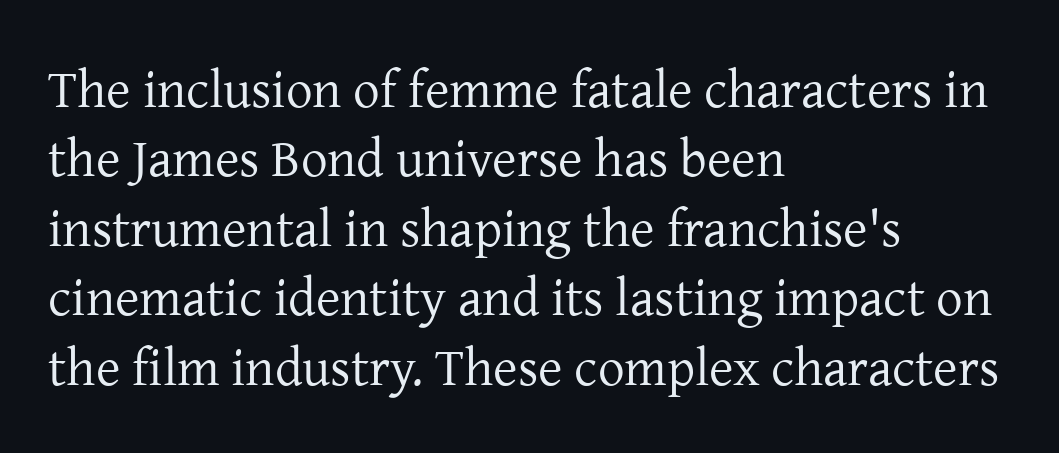
{"serif": "yes", "italic": "no", "bold": "no", "weight": "regular", "width": "normal", "stroke_contrast": "low", "x_height": "medium", "monospaced": "no", "underline": "no", "align": "left", "line_spacing": "normal", "line_spacing_ratio": 1.31, "letter_spacing": "normal", "letter_spacing_em": 0.0, "glyph_px": 53}
